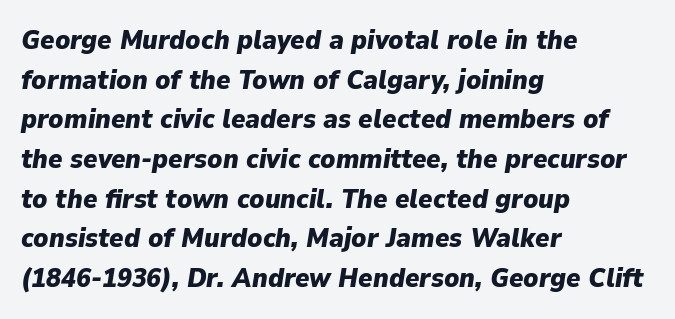
The image shows 27 px bold type, italic (leaning right); set left-aligned, normal line spacing (1.47x), normal letter spacing, not underlined.
